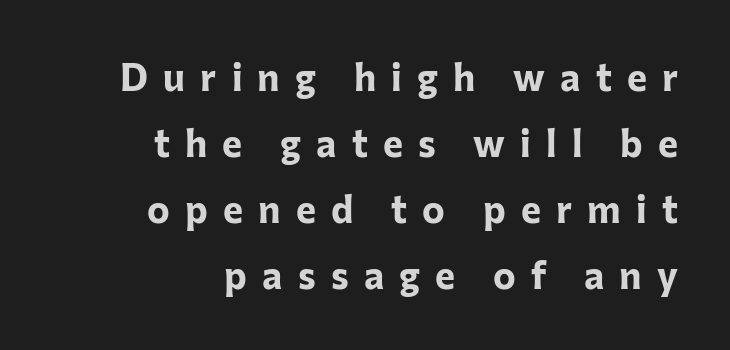
The image shows 38 px bold sans-serif type, upright; set right-aligned, line spacing 1.74x, unusually wide letter spacing (+0.4 em), not underlined; low stroke contrast and a medium x-height.
